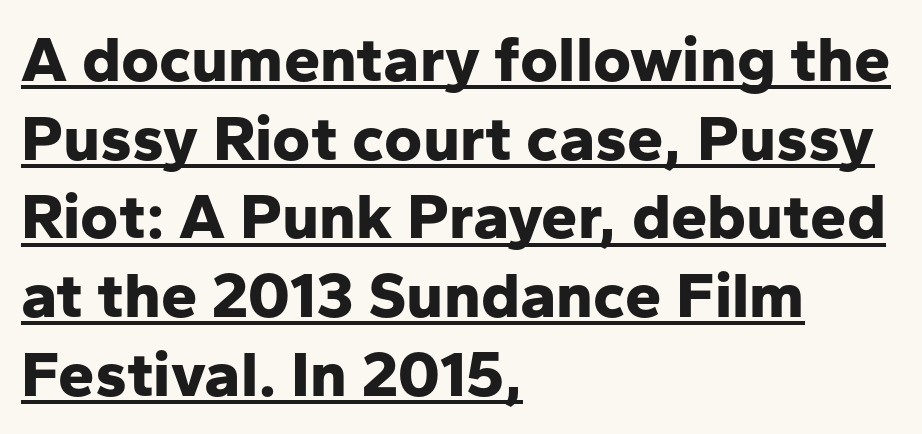
Beneath each row of characters lies a ruled line. The font family rendered here belongs to the sans-serif group. The letters stand straight up with perfectly vertical stems. Typesetter's note: full bold, strokes at maximum text heaviness. The ragged edge is on the right, which tells us the setting is flush left. Spacing verdict: proportional, widths tailored to each character.
